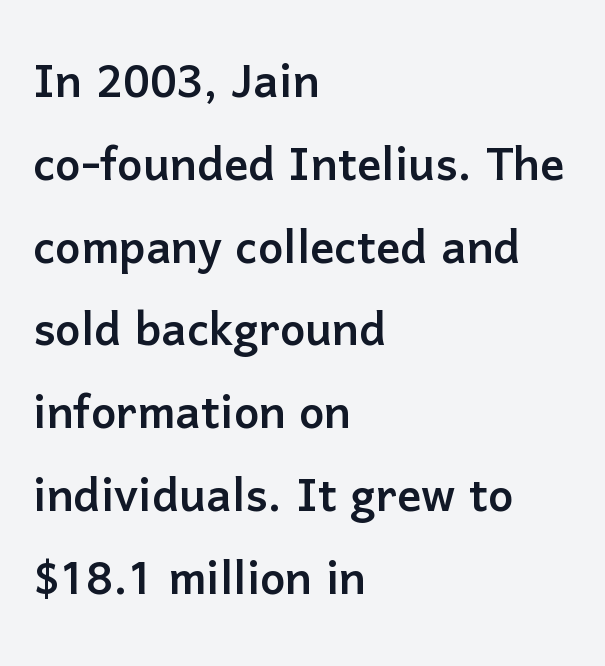
The image shows 60 px sans-serif type, upright; set left-aligned, normal line spacing (1.38x), normal letter spacing, not underlined; low stroke contrast and a medium x-height.
